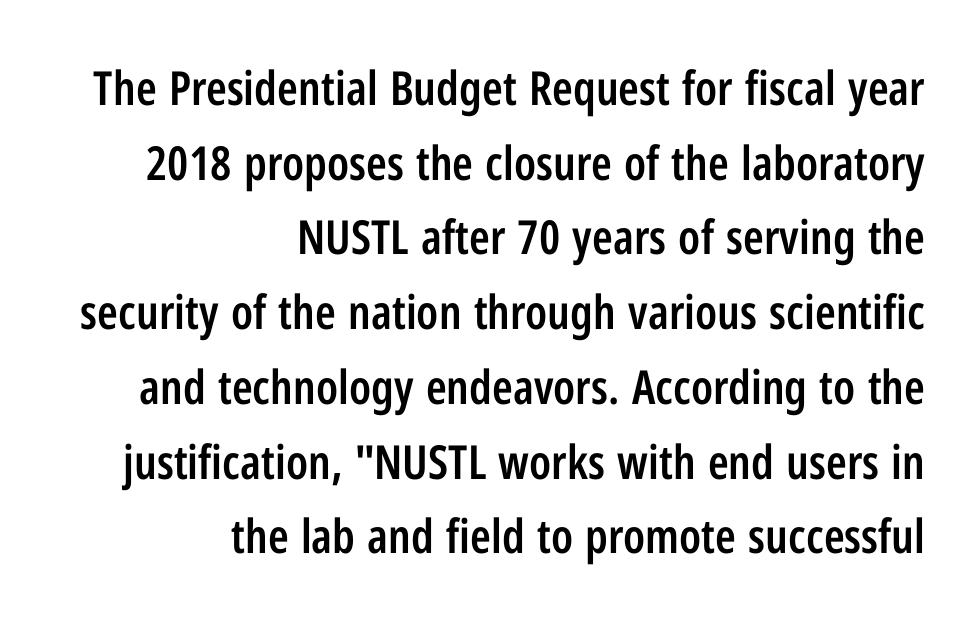
How heavy is the stroke? Medium-heavy — a semibold, shy of bold. The tracking reads as untouched default to a designer's eye. This is the regular roman posture of the typeface. Is there much room between lines? A standard amount, neither cramped nor airy. Alignment: flush right.
